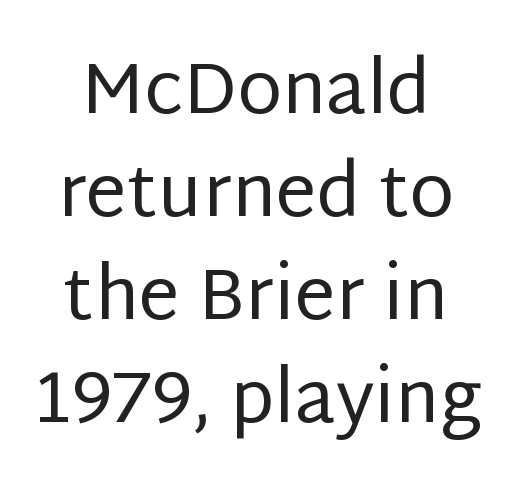
Varying glyph widths throughout — classic text-font behaviour. Stem width sits at or under what a default text font uses. Line spacing here is normal. A typesetter would call this zero additional tracking. Type style note: lacks serifs.
